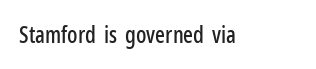
Each word holds together tightly as a unit, with standard inter-letter gaps. Posture: upright roman. The specimen omits any rule beneath the text block's lines.
